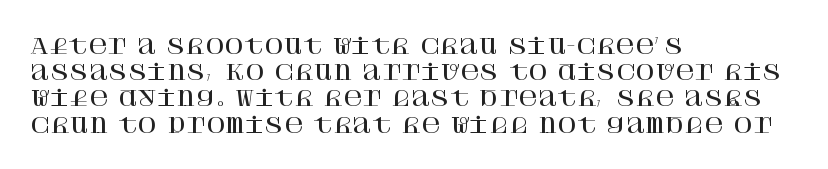
A typesetter would call this leading conventional body-copy spacing. Upright lettering throughout. This rendering uses left alignment, leaving the right contour irregular. The letterforms sit shoulder to shoulder at normal distance. Decoration check: the copy has no underline.
